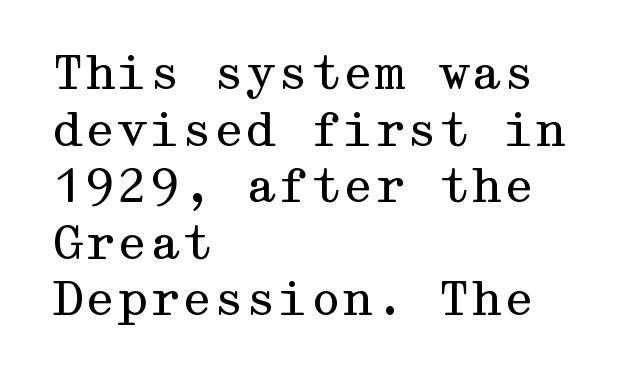
{"serif": "yes", "italic": "no", "bold": "no", "weight": "regular", "width": "wide", "stroke_contrast": "medium", "x_height": "medium", "underline": "no", "align": "left", "line_spacing_ratio": 1.23, "letter_spacing": "normal", "letter_spacing_em": 0.0, "glyph_px": 46}
